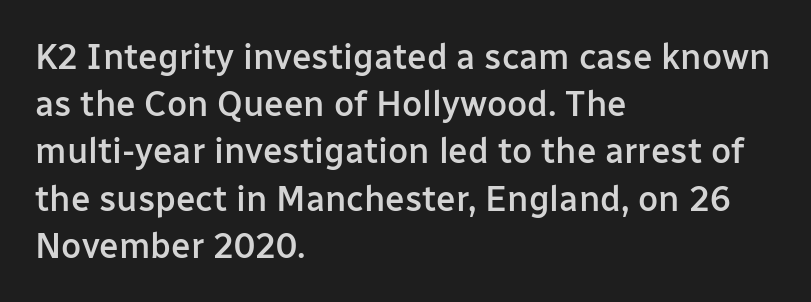
Q: Is the text bold? A: Semi-bold.
Q: Is the text italic (slanted)? A: No, it is upright.
Q: Is the typeface a serif or a sans-serif typeface? A: Sans-serif.
Q: Is the text underlined? A: No.
Q: How is the paragraph aligned? A: Left-aligned.
Q: Is the spacing between letters normal or unusually wide? A: Normal.
Q: Is the spacing between lines tight, normal or loose? A: Normal.
Q: Width (condensed, normal, or wide)? A: Normal.
Q: Stroke contrast? A: Low.
Q: x-height? A: Medium.
Q: Monospaced? A: No.
